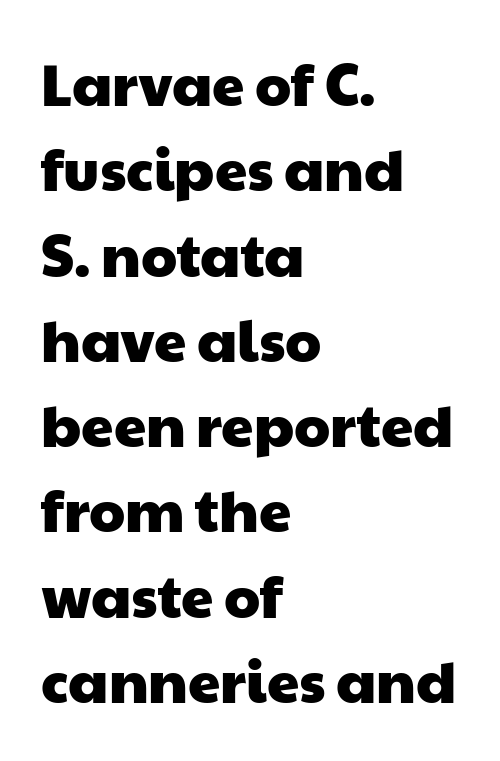
Q: Is the typeface a serif or a sans-serif typeface? A: Sans-serif.
Q: Is the text underlined? A: No.
Q: How is the paragraph aligned? A: Left-aligned.
Q: Is the spacing between letters normal or unusually wide? A: Normal.
Q: Is the spacing between lines tight, normal or loose? A: Normal.
Q: Width (condensed, normal, or wide)? A: Wide.
Q: Stroke contrast? A: Low.
Q: x-height? A: Medium.
Q: Monospaced? A: No.
